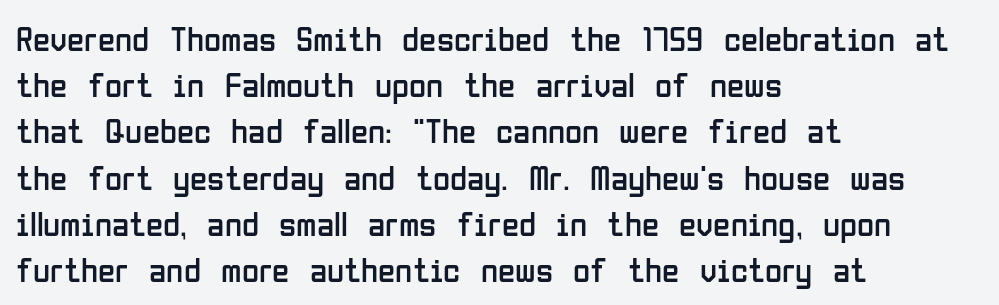
Descenders are the only things crossing below the line. Short and long lines alike share a common starting point at left. Between one letter and the next there's only the usual sliver of space. Notice how descenders clear the ascenders below comfortably — that's standard leading. Style check: upright.
